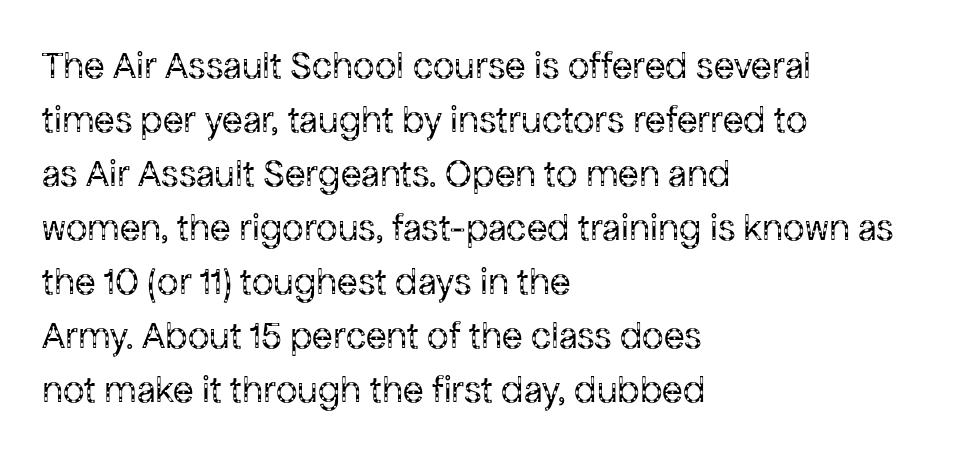
The image shows 38 px regular-weight sans-serif type, upright; set left-aligned, normal line spacing (1.42x), normal letter spacing, not underlined; low stroke contrast and a medium x-height.
